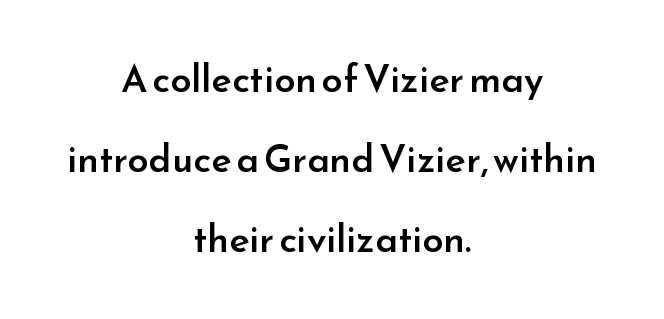
Q: Is the text bold? A: Semi-bold.
Q: Is the text italic (slanted)? A: No, it is upright.
Q: Is the typeface a serif or a sans-serif typeface? A: Sans-serif.
Q: Is the text underlined? A: No.
Q: How is the paragraph aligned? A: Centered.
Q: Is the spacing between letters normal or unusually wide? A: Normal.
Q: Is the spacing between lines tight, normal or loose? A: Loose.
Q: Width (condensed, normal, or wide)? A: Normal.
Q: Stroke contrast? A: Low.
Q: x-height? A: Small.
Q: Monospaced? A: No.
